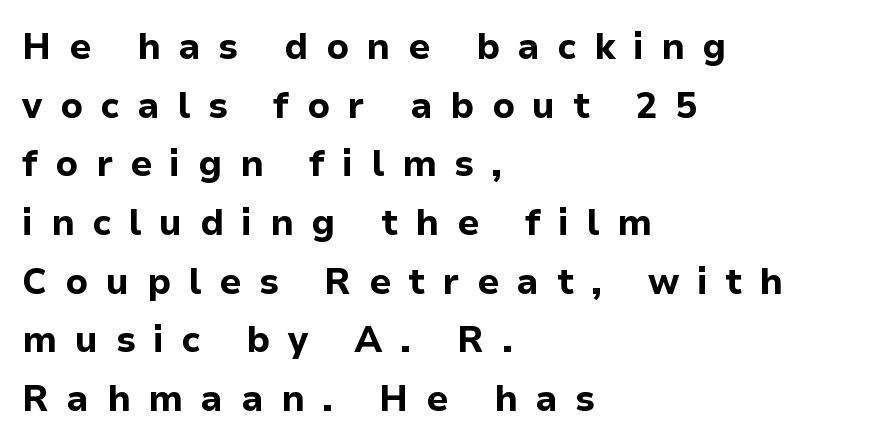
The baseline area is clear. If you measured baseline to baseline, you'd find a middling distance. These lines have a slow, spaced-out rhythm from letter to letter. Thick stems and heavy bowls — unmistakably bold. Unlike a traditional serif, this face leaves its strokes unadorned.
